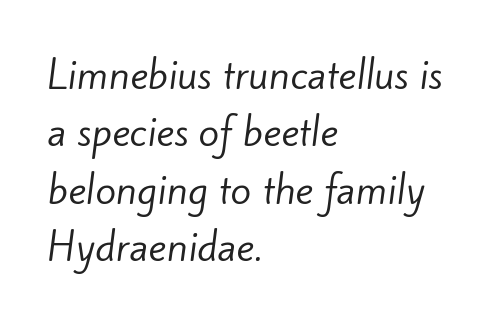
The image shows 38 px regular-weight sans-serif type; set left-aligned, normal line spacing (1.51x), normal letter spacing, not underlined; low stroke contrast and a small x-height.
